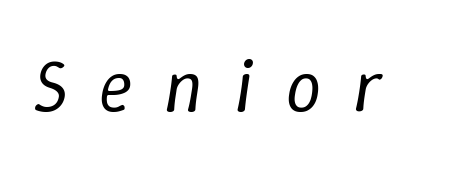
Each letter keeps its own natural width here, so spacing adapts to shape. A clean baseline with only descenders dipping below it. This sample uses an oblique cut, with every glyph tilted off the vertical. Between one letter and the next there's a generous, obvious gap.
